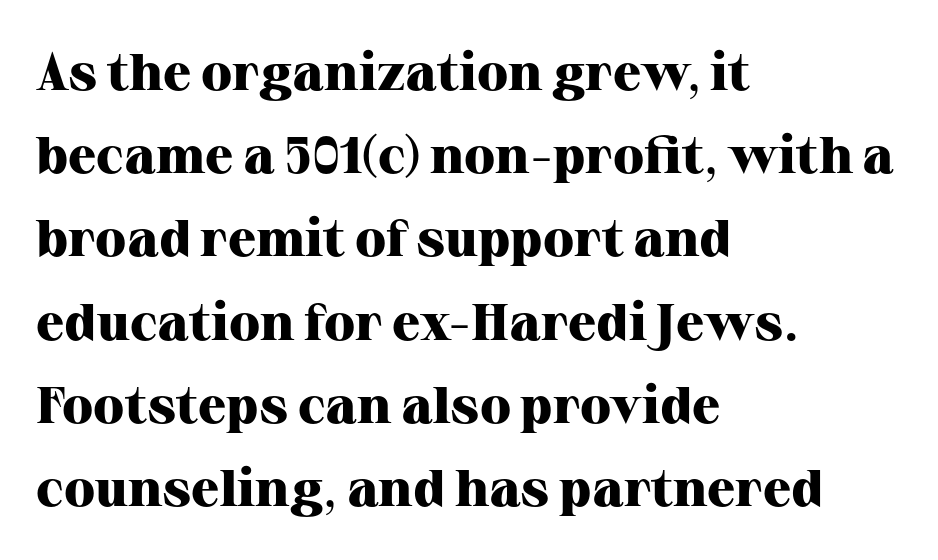
Weight: bold. Here the glyphs are tracked normally, forming tight word shapes. Every row of glyphs begins at an identical x-position on the left. Vertical spacing — default.
